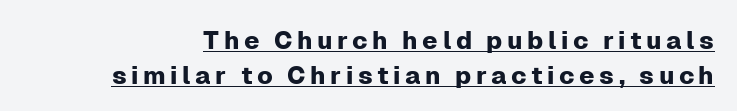
The image shows 25 px text type, upright; set normal line spacing (1.4x), underlined.
